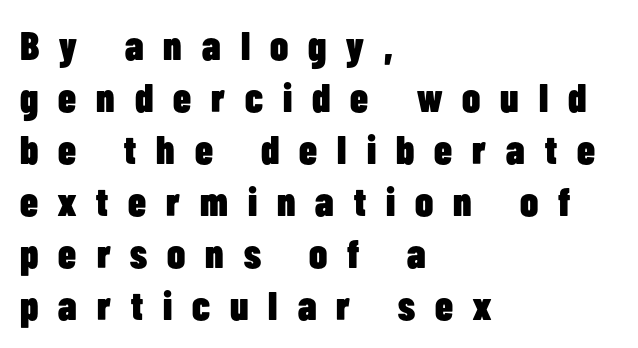
{"serif": "no", "italic": "no", "bold": "yes", "weight": "heavy", "width": "condensed", "stroke_contrast": "low", "x_height": "medium", "monospaced": "no", "underline": "no", "align": "left", "line_spacing": "normal", "line_spacing_ratio": 1.3, "letter_spacing": "wide", "letter_spacing_em": 0.5, "glyph_px": 40}
